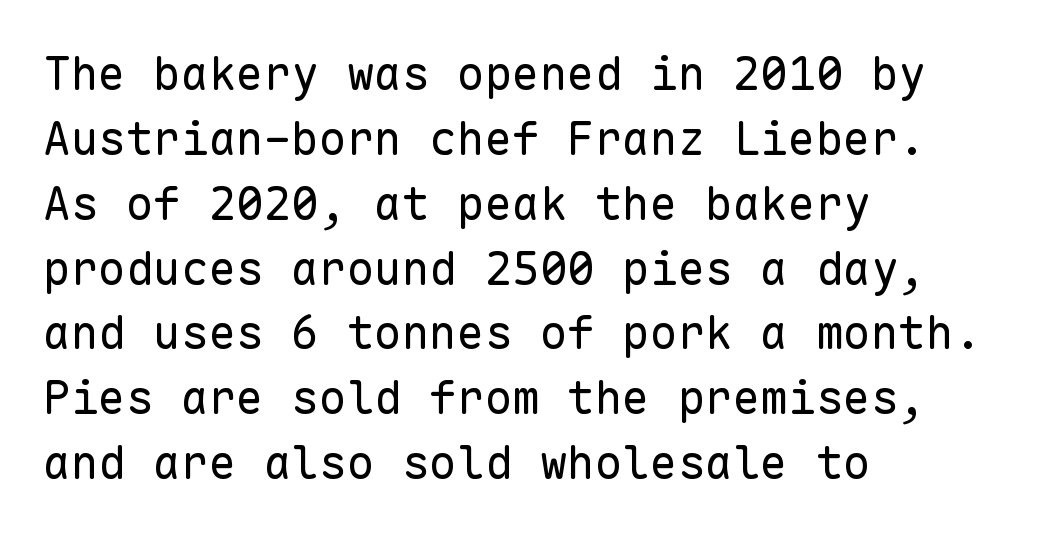
Q: Is the text bold? A: No.
Q: Is the text italic (slanted)? A: No, it is upright.
Q: Is the typeface a serif or a sans-serif typeface? A: Sans-serif.
Q: Is the text underlined? A: No.
Q: How is the paragraph aligned? A: Left-aligned.
Q: Is the spacing between letters normal or unusually wide? A: Normal.
Q: Is the spacing between lines tight, normal or loose? A: Normal.
Q: Width (condensed, normal, or wide)? A: Normal.
Q: Stroke contrast? A: Low.
Q: x-height? A: Medium.
Q: Monospaced? A: Yes.
